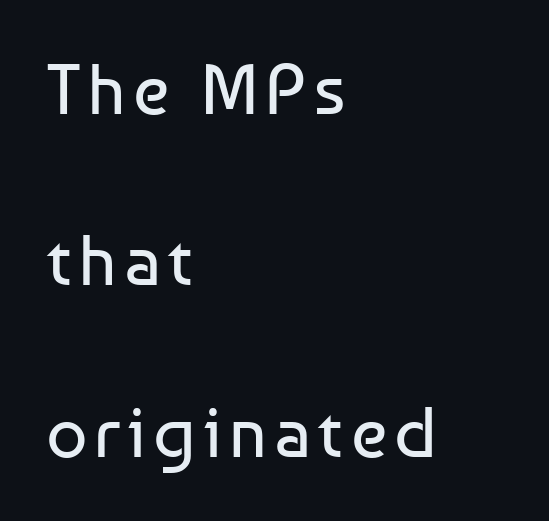
{"serif": "no", "italic": "no", "bold": "no", "weight": "regular", "width": "normal", "stroke_contrast": "low", "x_height": "medium", "monospaced": "no", "underline": "no", "align": "left", "line_spacing": "loose", "line_spacing_ratio": 2.38, "glyph_px": 72}
